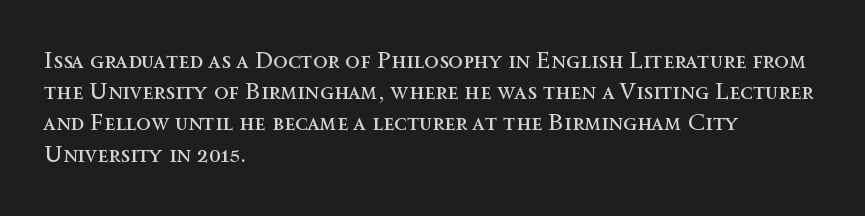
The ragged edge is on the right, which tells us the setting is flush left. The passage shown is not underscored anywhere. These lines were composed using upright roman letters. This sample uses plain, unmodified letter spacing. Reading down the column, the eye jumps a familiar distance to each next line.
